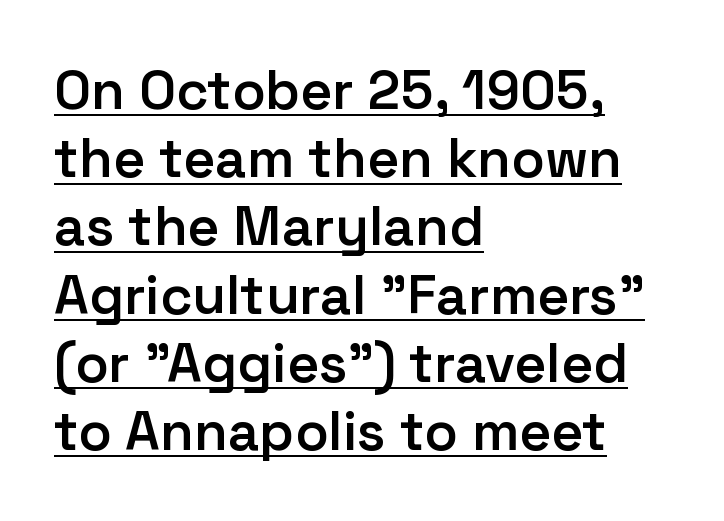
{"serif": "no", "italic": "no", "bold": "semi", "weight": "semibold", "width": "normal", "stroke_contrast": "low", "x_height": "medium", "monospaced": "no", "underline": "yes", "align": "left", "line_spacing_ratio": 1.24, "letter_spacing": "normal", "letter_spacing_em": 0.0, "glyph_px": 55}
